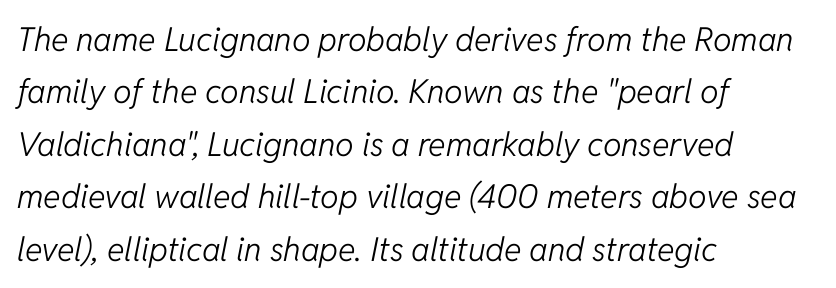
{"italic": "yes", "lean": "right", "slant_degrees": 11, "bold": "no", "weight": "light", "width": "normal", "stroke_contrast": "low", "x_height": "medium", "monospaced": "no", "underline": "no", "align": "left", "line_spacing": "normal", "line_spacing_ratio": 1.59, "letter_spacing": "normal", "letter_spacing_em": 0.0, "glyph_px": 33}
